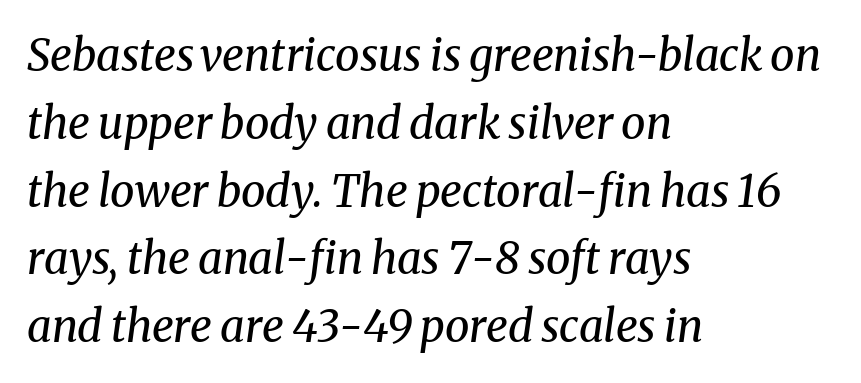
Letters rest on an invisible, unmarked baseline. Alignment: flush left. Do the characters align in a grid? No, the font is proportional. Italic: yes, the glyphs are oblique. The type is set solid horizontally, with unmodified tracking. The block of text has a typical density, with ordinary space between rows.
